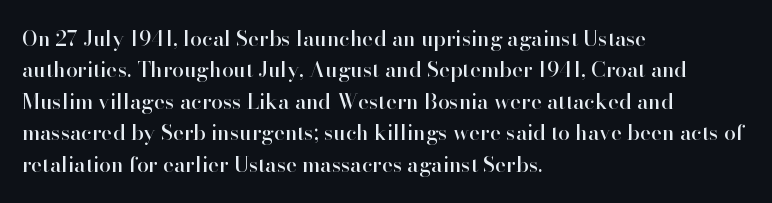
{"italic": "no", "underline": "no", "align": "left", "line_spacing": "normal", "line_spacing_ratio": 1.5, "letter_spacing": "normal", "letter_spacing_em": 0.0, "glyph_px": 21}
